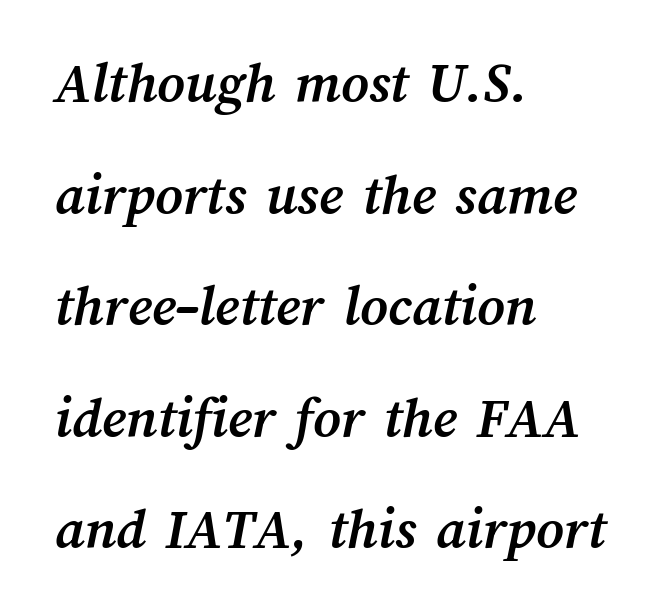
Q: Is the text bold? A: Yes.
Q: Is the text underlined? A: No.
Q: How is the paragraph aligned? A: Left-aligned.
Q: Is the spacing between letters normal or unusually wide? A: Normal.
Q: Width (condensed, normal, or wide)? A: Normal.
Q: Stroke contrast? A: Medium.
Q: x-height? A: Medium.
Q: Monospaced? A: No.
